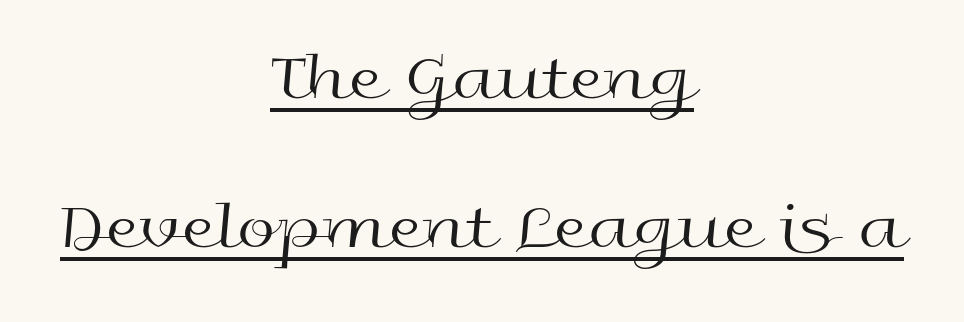
The typeface chosen for these lines omits serifs. The passage shown is typed in a proportional face where columns would drift. Does the leading feel generous? Absolutely, it's lavish. Does the copy run flush right? No — it is centered line by line. Designer's note — italics off, roman on. Is the letter spacing exaggerated? No — it looks like the ordinary default.
